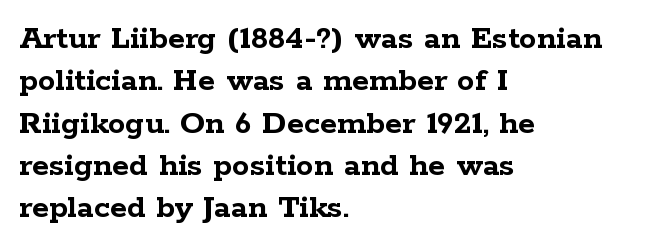
The image shows 35 px semibold, wide serif type, upright; set left-aligned, line spacing 1.21x, normal letter spacing, not underlined; low stroke contrast and a medium x-height.
